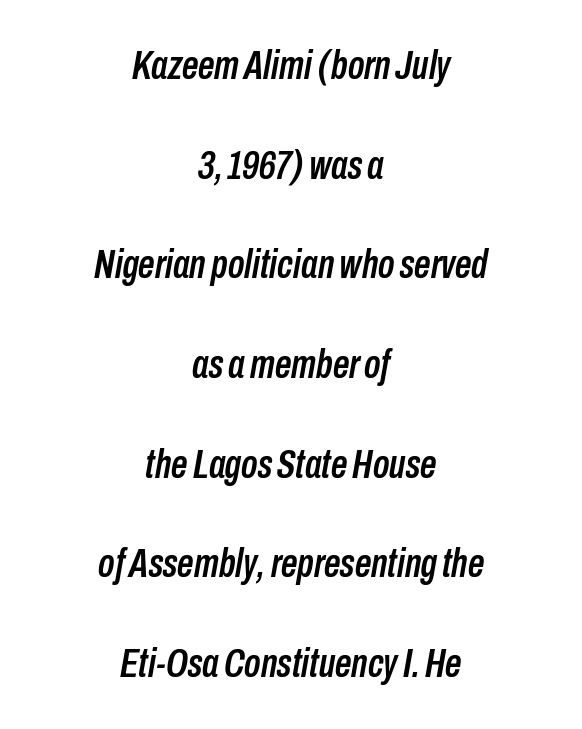
Q: Is the text italic (slanted)? A: Yes, it leans right by about 10 degrees.
Q: Is the text underlined? A: No.
Q: How is the paragraph aligned? A: Centered.
Q: Is the spacing between letters normal or unusually wide? A: Normal.
Q: Is the spacing between lines tight, normal or loose? A: Loose.
Q: Width (condensed, normal, or wide)? A: Condensed.
Q: Stroke contrast? A: Low.
Q: x-height? A: Medium.
Q: Monospaced? A: No.
